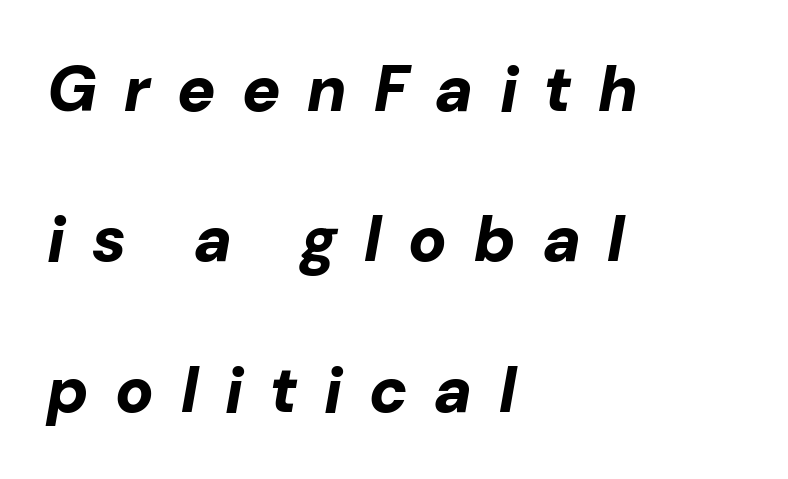
The face used here is proportionally spaced, like ordinary book or web type. Unmarked baselines from the first word to the last. Typographic density is high because the face is bold. Characters are canted at an angle relative to the baseline's perpendicular. Does extra space separate the letters? Yes, quite a lot of it. Interline gaps are noticeably wide in this sample.
